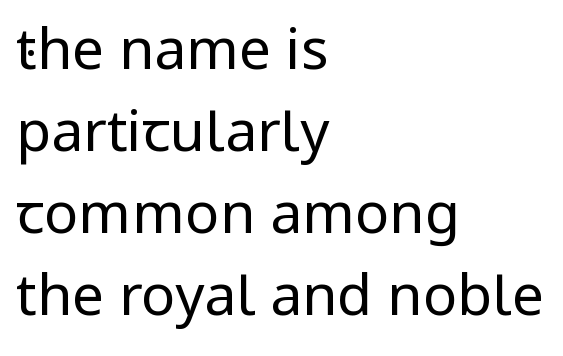
{"serif": "no", "italic": "no", "bold": "no", "weight": "regular", "width": "condensed", "stroke_contrast": "low", "x_height": "large", "monospaced": "no", "underline": "no", "align": "left", "line_spacing": "normal", "line_spacing_ratio": 1.44, "letter_spacing": "normal", "letter_spacing_em": 0.0, "glyph_px": 57}
